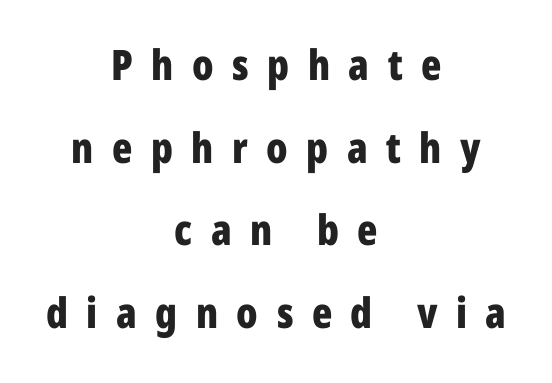
The image shows 42 px bold, condensed sans-serif type, upright; set centered, loose line spacing (1.97x), unusually wide letter spacing (+0.44 em), not underlined; low stroke contrast and a medium x-height.
